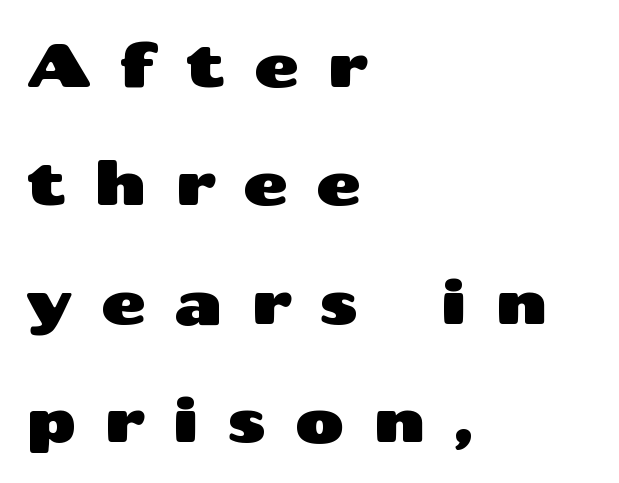
{"serif": "no", "italic": "no", "width": "wide", "stroke_contrast": "medium", "x_height": "medium", "monospaced": "no", "underline": "no", "align": "left", "line_spacing": "loose", "line_spacing_ratio": 1.94, "letter_spacing": "wide", "letter_spacing_em": 0.46, "glyph_px": 61}
